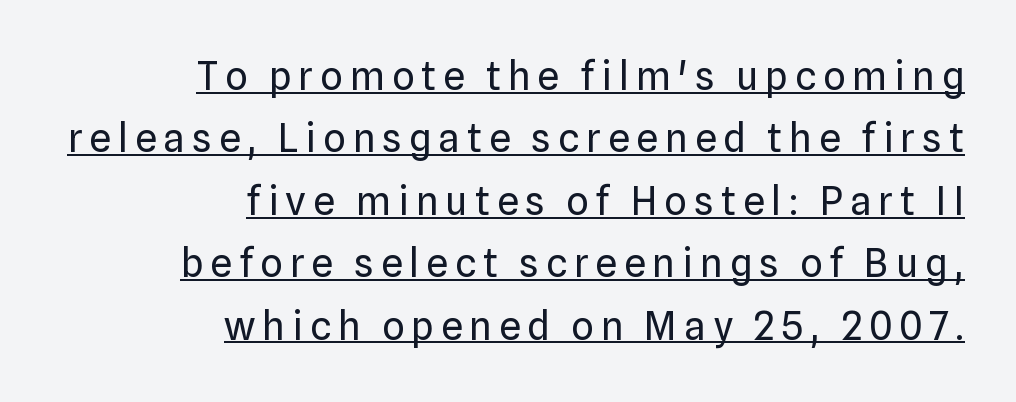
A typesetter would call this leading conventional body-copy spacing. These lines were composed using upright roman letters. This rendering features underlined lettering. The face used here is proportionally spaced, like ordinary book or web type.
